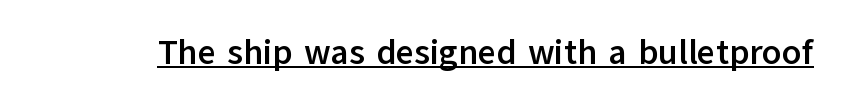
The image shows 35 px semibold sans-serif type, upright; set normal letter spacing, underlined; low stroke contrast and a medium x-height.
